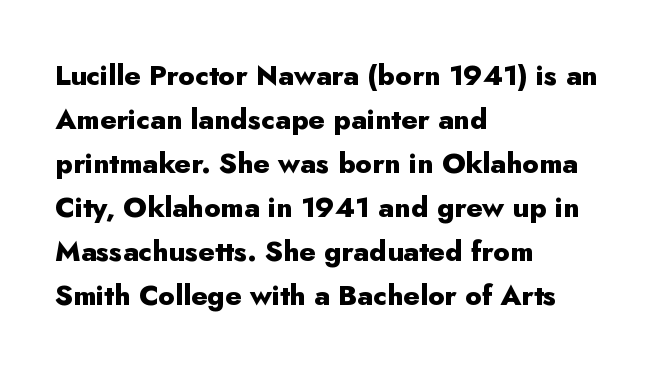
{"serif": "no", "italic": "no", "bold": "yes", "weight": "heavy", "width": "normal", "stroke_contrast": "low", "x_height": "small", "monospaced": "no", "underline": "no", "align": "left", "line_spacing": "normal", "line_spacing_ratio": 1.57, "letter_spacing": "normal", "letter_spacing_em": 0.0, "glyph_px": 28}
